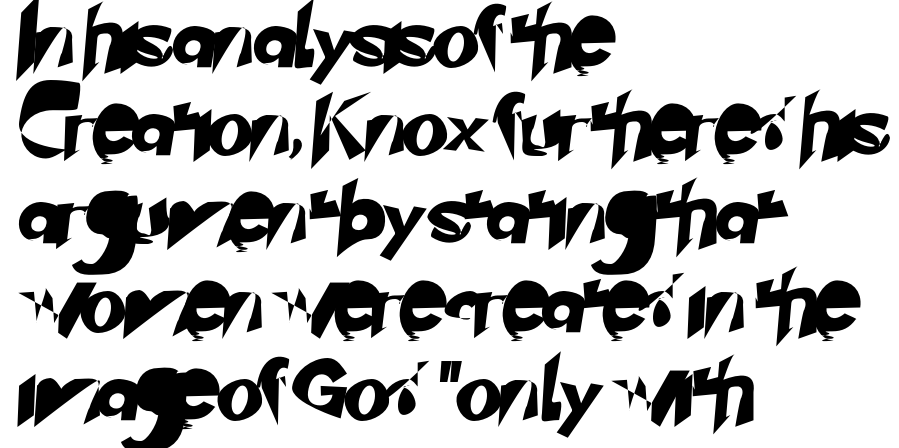
Serifs: no, the terminals of the letterforms are clean. Is this a fixed-width face? No — the glyphs have proportional, varying widths. A bare baseline throughout the passage. Casual observation: everything's shoved over to the left. Nobody touched the tracking dial on this one.
